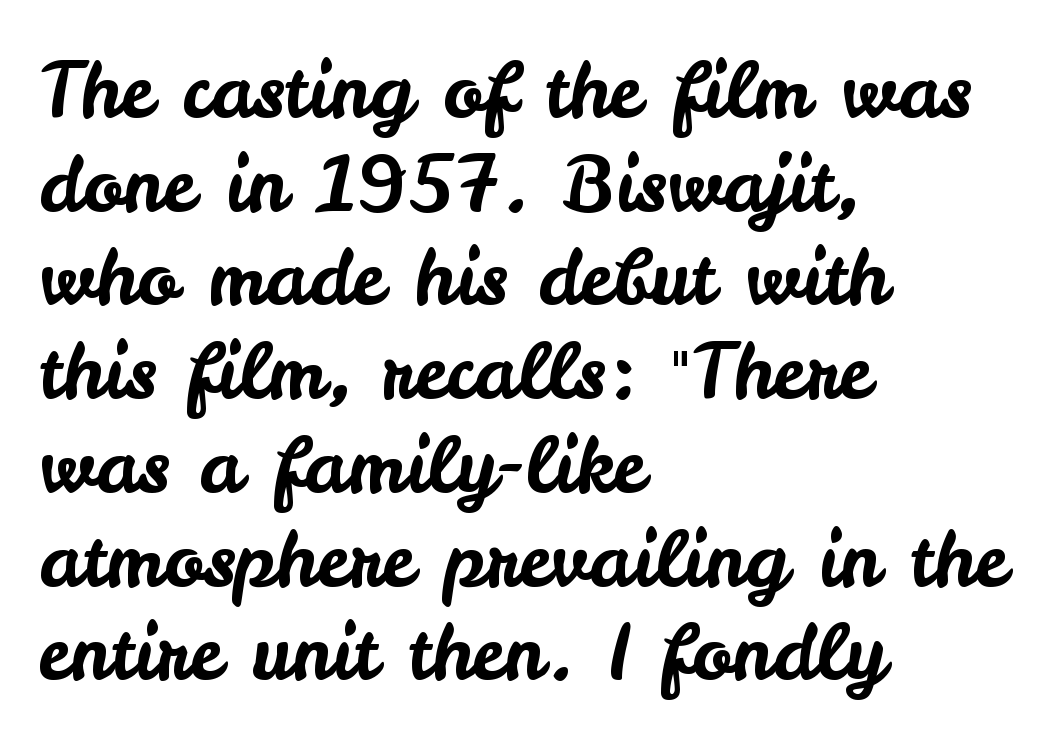
{"serif": "no", "width": "normal", "stroke_contrast": "low", "x_height": "small", "monospaced": "no", "underline": "no", "align": "left", "line_spacing": "normal", "line_spacing_ratio": 1.25, "letter_spacing": "normal", "letter_spacing_em": 0.0, "glyph_px": 75}
